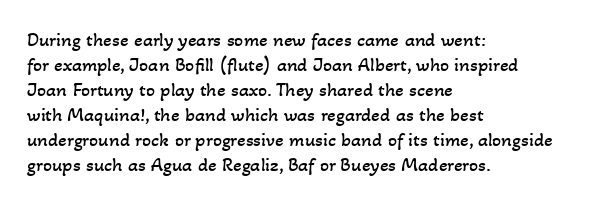
{"bold": "no", "underline": "no", "align": "left", "line_spacing": "normal", "line_spacing_ratio": 1.25, "letter_spacing": "normal", "letter_spacing_em": 0.0, "glyph_px": 20}
